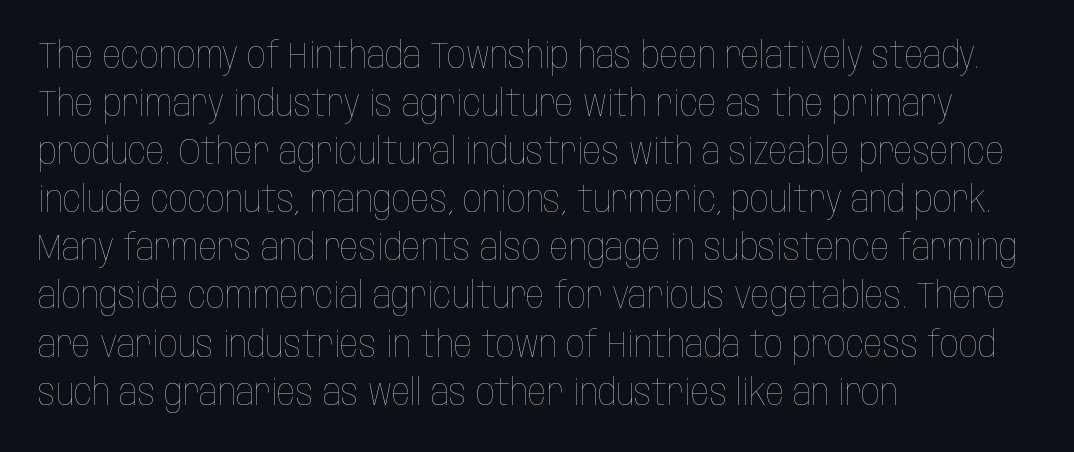
Q: Is the text bold? A: No.
Q: Is the text italic (slanted)? A: No, it is upright.
Q: Is the text underlined? A: No.
Q: How is the paragraph aligned? A: Left-aligned.
Q: Is the spacing between letters normal or unusually wide? A: Normal.
Q: Is the spacing between lines tight, normal or loose? A: Normal.
Q: Width (condensed, normal, or wide)? A: Condensed.
Q: Stroke contrast? A: Low.
Q: x-height? A: Large.
Q: Monospaced? A: No.
